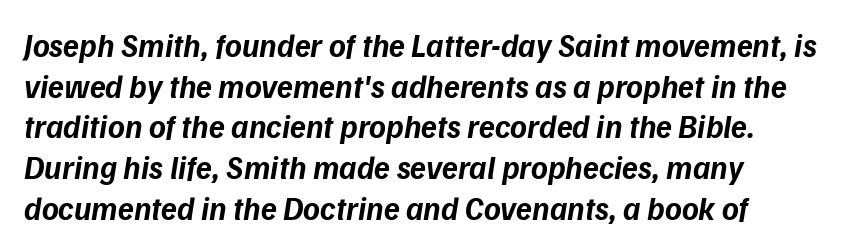
In terms of letterspacing, this is plain default setting. You'd pick this weight for a headline — it's a proper bold. Think of a printed novel: that variable character pitch is what you see here. Each row of text sits above clean, open space. Each letter's strokes conclude bluntly, with no projecting serifs.
